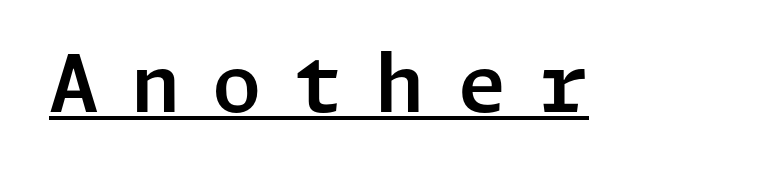
Underline: present. Does the lettering tilt? It doesn't — this is upright. Observe the absence of serifs on each vertical stroke in this sample. Inter-character spacing is expanded well beyond the font's built-in metrics.
